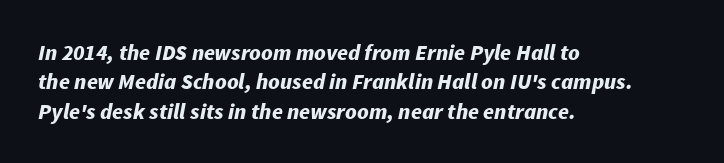
If you measured baseline to baseline, you'd find a middling distance. Looking at the ascenders, they clearly lean. The rendering keeps characters at their native spacing. Words float on clear page, feet unadorned. Typographic density is high because the face is bold. The rag falls on the right side of this text block.
